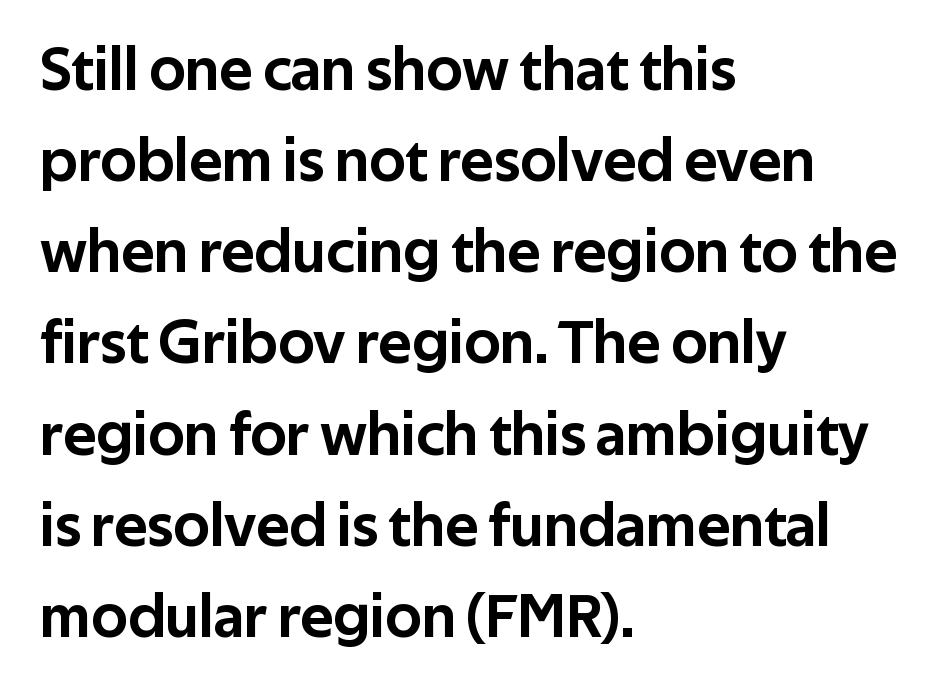
The image shows 62 px sans-serif type, upright; set left-aligned, normal line spacing (1.47x), normal letter spacing, not underlined; low stroke contrast and a medium x-height.
